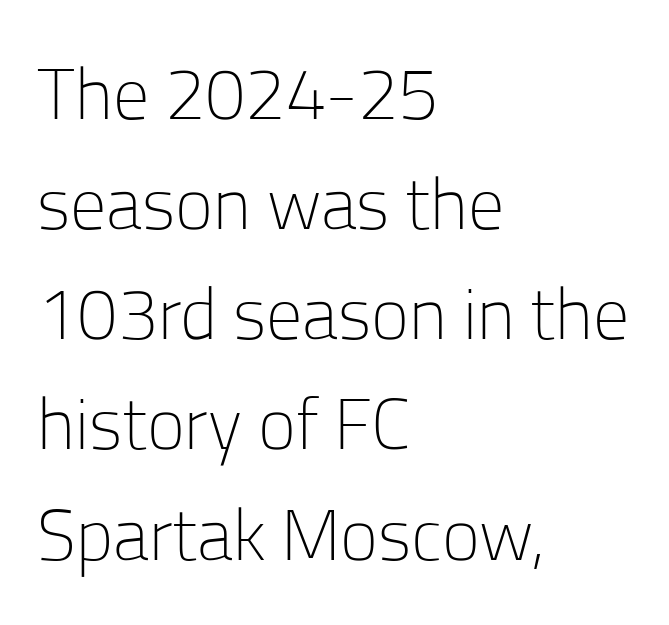
Q: Is the text bold? A: No.
Q: Is the text italic (slanted)? A: No, it is upright.
Q: Is the typeface a serif or a sans-serif typeface? A: Sans-serif.
Q: Is the text underlined? A: No.
Q: How is the paragraph aligned? A: Left-aligned.
Q: Is the spacing between letters normal or unusually wide? A: Normal.
Q: Is the spacing between lines tight, normal or loose? A: Normal.
Q: Width (condensed, normal, or wide)? A: Normal.
Q: Stroke contrast? A: Low.
Q: x-height? A: Medium.
Q: Monospaced? A: No.
